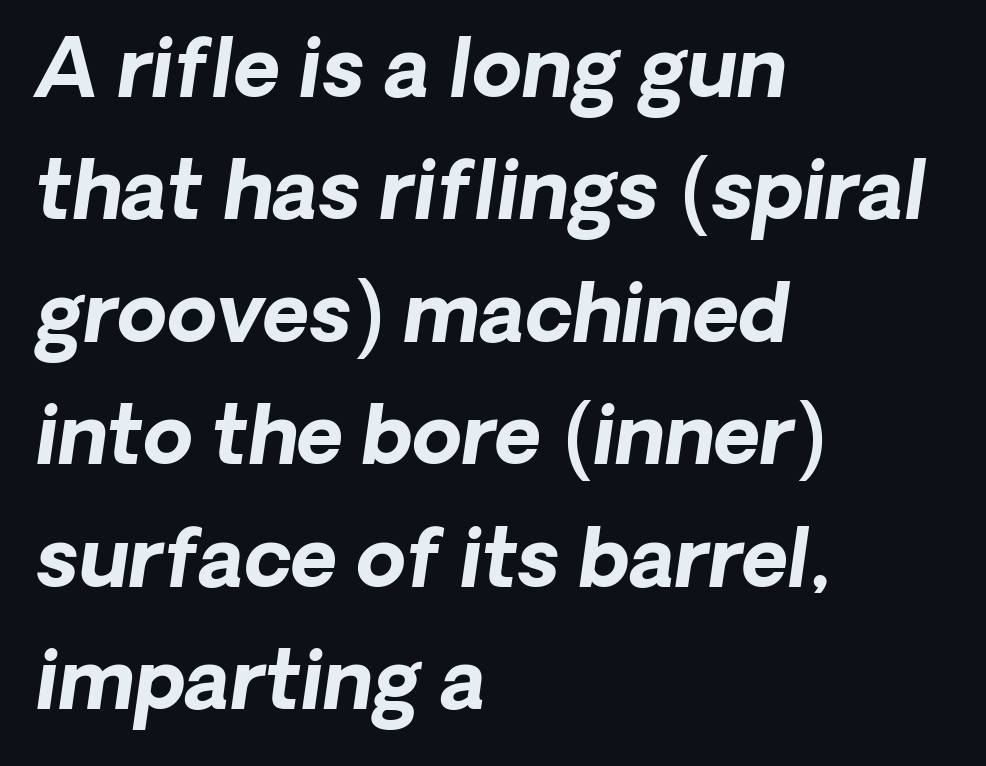
{"serif": "no", "bold": "yes", "weight": "bold", "width": "normal", "stroke_contrast": "low", "x_height": "medium", "monospaced": "no", "underline": "no", "align": "left", "line_spacing": "normal", "line_spacing_ratio": 1.53, "letter_spacing": "normal", "letter_spacing_em": 0.0, "glyph_px": 80}
